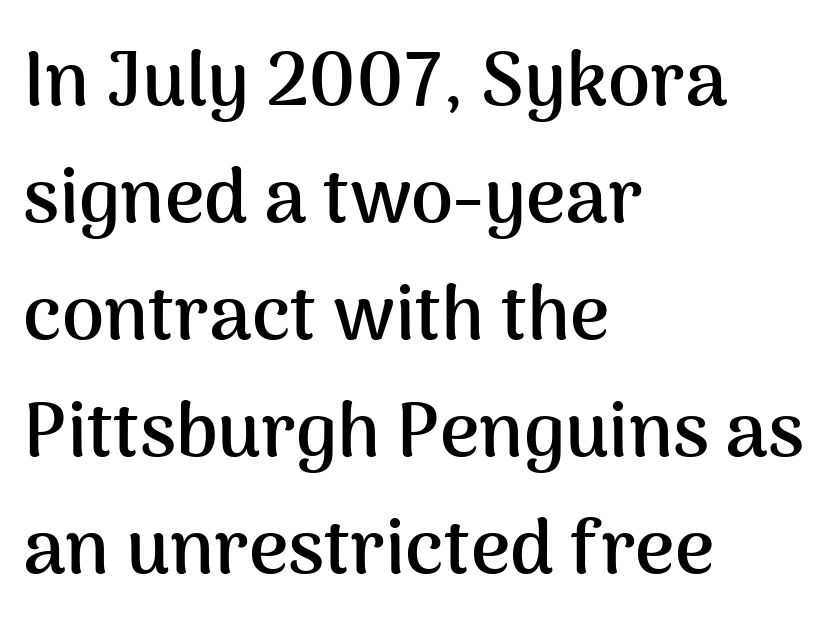
The image shows 76 px semibold sans-serif type, upright; set left-aligned, normal line spacing (1.54x), normal letter spacing, not underlined; medium stroke contrast and a medium x-height.
